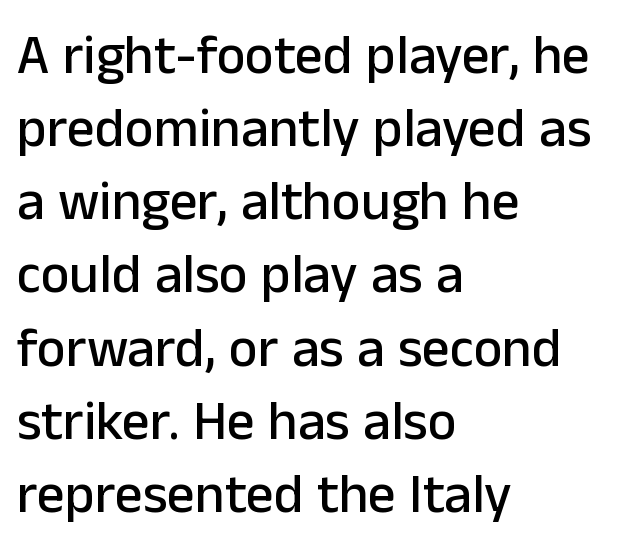
Q: Is the text italic (slanted)? A: No, it is upright.
Q: Is the typeface a serif or a sans-serif typeface? A: Sans-serif.
Q: Is the text underlined? A: No.
Q: How is the paragraph aligned? A: Left-aligned.
Q: Is the spacing between letters normal or unusually wide? A: Normal.
Q: Is the spacing between lines tight, normal or loose? A: Normal.
Q: Width (condensed, normal, or wide)? A: Normal.
Q: Stroke contrast? A: Low.
Q: x-height? A: Medium.
Q: Monospaced? A: No.
